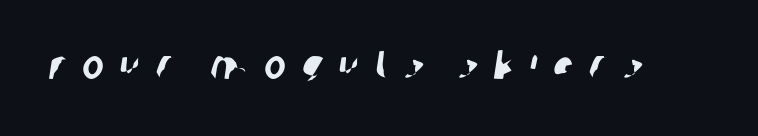
The image shows 40 px condensed sans-serif type; set unusually wide letter spacing (+0.41 em), not underlined; low stroke contrast and a large x-height.
